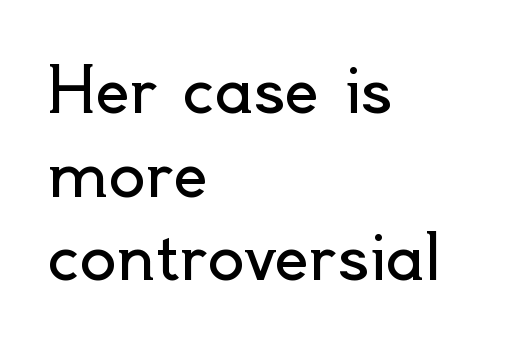
{"serif": "no", "italic": "no", "bold": "no", "weight": "regular", "width": "normal", "x_height": "small", "monospaced": "no", "underline": "no", "align": "left", "line_spacing": "normal", "line_spacing_ratio": 1.37, "letter_spacing": "normal", "letter_spacing_em": 0.0, "glyph_px": 61}
